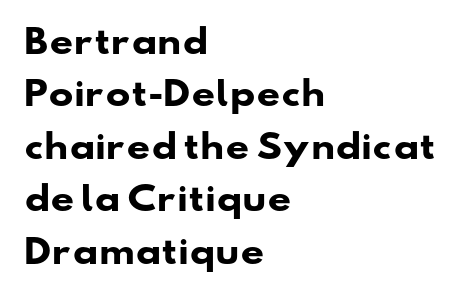
{"serif": "no", "bold": "yes", "weight": "heavy", "width": "wide", "stroke_contrast": "low", "x_height": "small", "monospaced": "no", "underline": "no", "align": "left", "line_spacing": "normal", "line_spacing_ratio": 1.59, "letter_spacing": "normal", "letter_spacing_em": 0.0, "glyph_px": 33}
